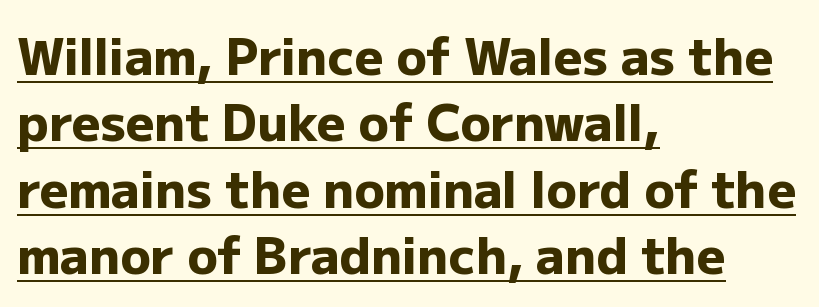
Q: Is the text bold? A: Yes.
Q: Is the text italic (slanted)? A: No, it is upright.
Q: Is the typeface a serif or a sans-serif typeface? A: Sans-serif.
Q: Is the text underlined? A: Yes.
Q: How is the paragraph aligned? A: Left-aligned.
Q: Is the spacing between letters normal or unusually wide? A: Normal.
Q: Is the spacing between lines tight, normal or loose? A: Normal.
Q: Width (condensed, normal, or wide)? A: Normal.
Q: Stroke contrast? A: Low.
Q: x-height? A: Medium.
Q: Monospaced? A: No.
